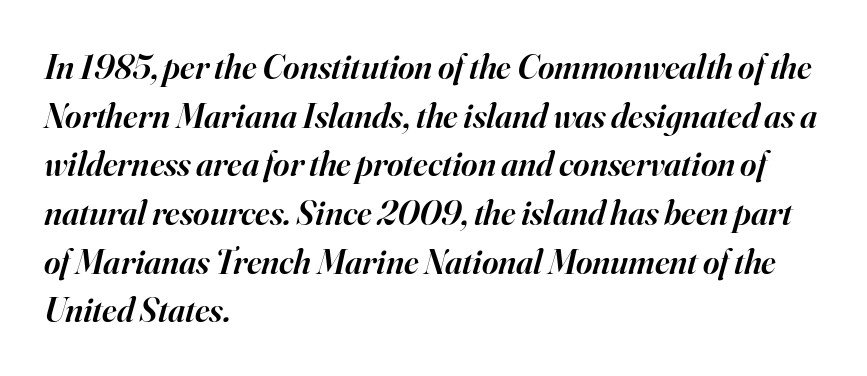
The image shows 35 px semibold serif type, italic (leaning right); set left-aligned, normal line spacing (1.39x), normal letter spacing, not underlined; high stroke contrast and a small x-height.
